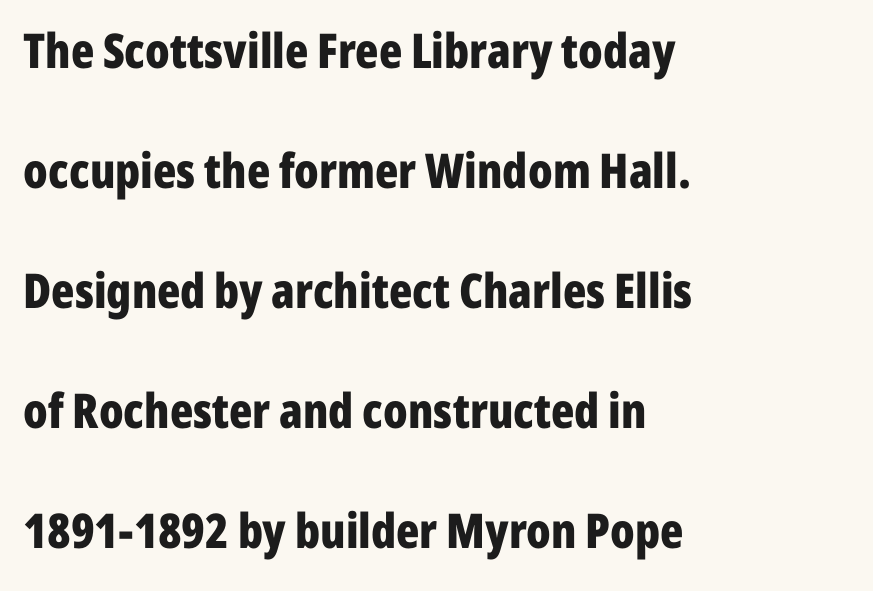
Strokes here are thick enough to call this a true bold. The paragraph shown leans on its left margin. The typeface chosen for these lines omits serifs. Baseline-to-baseline distance is far greater than the letter height. The font's upright variant was chosen for this text.
